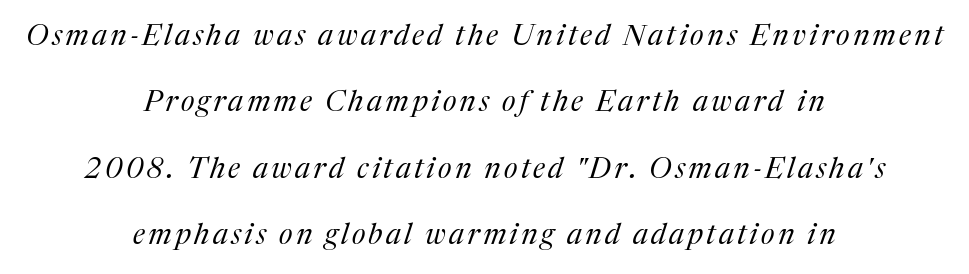
{"serif": "yes", "italic": "yes", "lean": "right", "slant_degrees": 17, "bold": "no", "weight": "regular", "width": "normal", "stroke_contrast": "medium", "x_height": "medium", "monospaced": "no", "underline": "no", "align": "center", "line_spacing": "loose", "line_spacing_ratio": 2.29, "glyph_px": 29}
